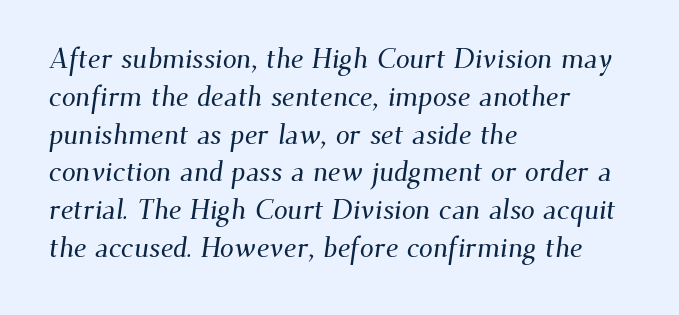
Q: Is the typeface a serif or a sans-serif typeface? A: Serif.
Q: Is the text underlined? A: No.
Q: How is the paragraph aligned? A: Left-aligned.
Q: Is the spacing between letters normal or unusually wide? A: Normal.
Q: Is the spacing between lines tight, normal or loose? A: Normal.
Q: Width (condensed, normal, or wide)? A: Normal.
Q: Stroke contrast? A: Medium.
Q: x-height? A: Small.
Q: Monospaced? A: No.
